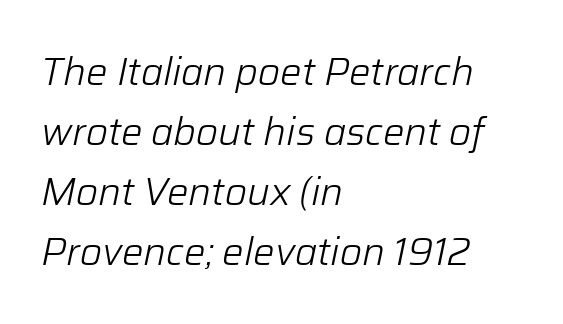
The image shows 38 px light type, italic (leaning right); set left-aligned, normal line spacing (1.58x), normal letter spacing, not underlined; low stroke contrast and a medium x-height.
